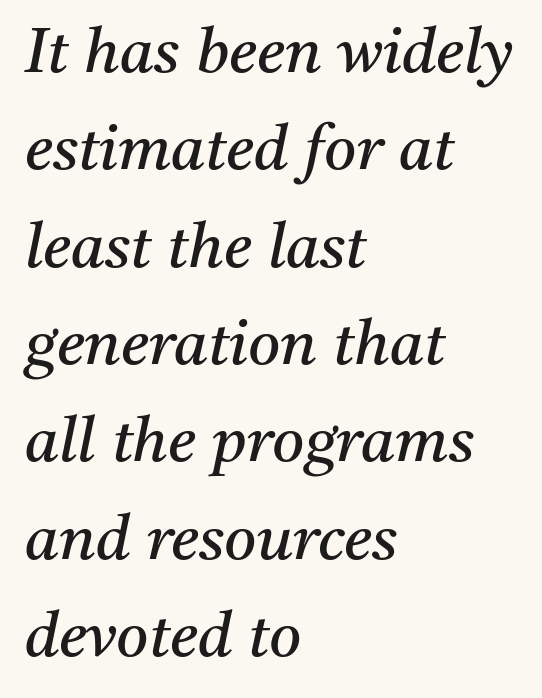
Q: Is the text bold? A: No.
Q: Is the text italic (slanted)? A: Yes, it leans right by about 11 degrees.
Q: Is the typeface a serif or a sans-serif typeface? A: Serif.
Q: Is the text underlined? A: No.
Q: How is the paragraph aligned? A: Left-aligned.
Q: Is the spacing between letters normal or unusually wide? A: Normal.
Q: Is the spacing between lines tight, normal or loose? A: Normal.
Q: Width (condensed, normal, or wide)? A: Normal.
Q: Stroke contrast? A: Medium.
Q: x-height? A: Medium.
Q: Monospaced? A: No.
